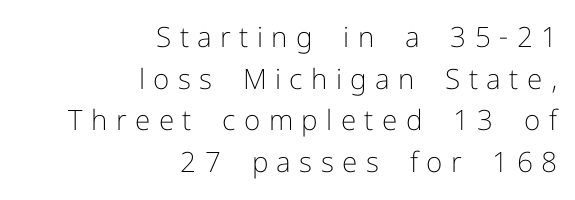
{"serif": "no", "italic": "no", "bold": "no", "weight": "light", "width": "normal", "stroke_contrast": "low", "x_height": "medium", "monospaced": "no", "underline": "no", "align": "right", "line_spacing": "normal", "line_spacing_ratio": 1.49, "letter_spacing": "wide", "letter_spacing_em": 0.3, "glyph_px": 28}
